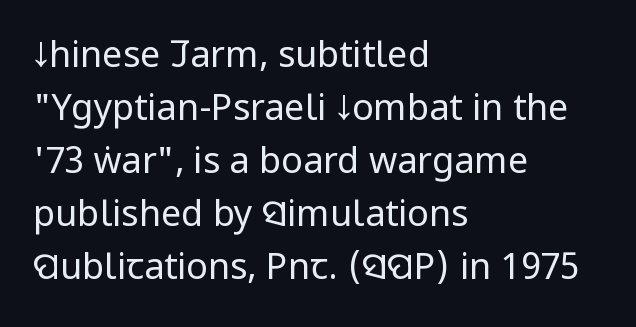
The image shows 36 px regular-weight, condensed sans-serif type, upright; set left-aligned, normal line spacing (1.47x), normal letter spacing, not underlined; low stroke contrast and a large x-height.
